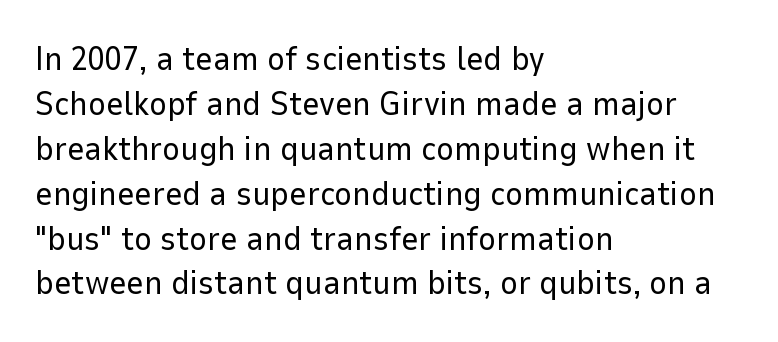
The image shows 34 px regular-weight sans-serif type, upright; set left-aligned, normal line spacing (1.32x), normal letter spacing, not underlined; low stroke contrast and a medium x-height.
